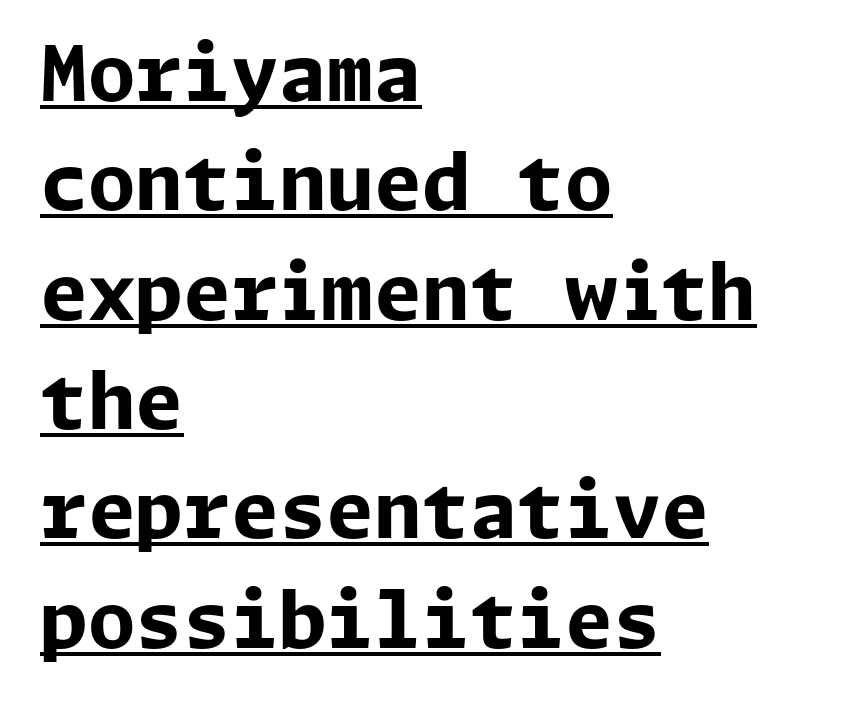
The image shows 77 px bold sans-serif type, upright; set left-aligned, normal line spacing (1.42x), normal letter spacing, underlined; low stroke contrast and a medium x-height.
